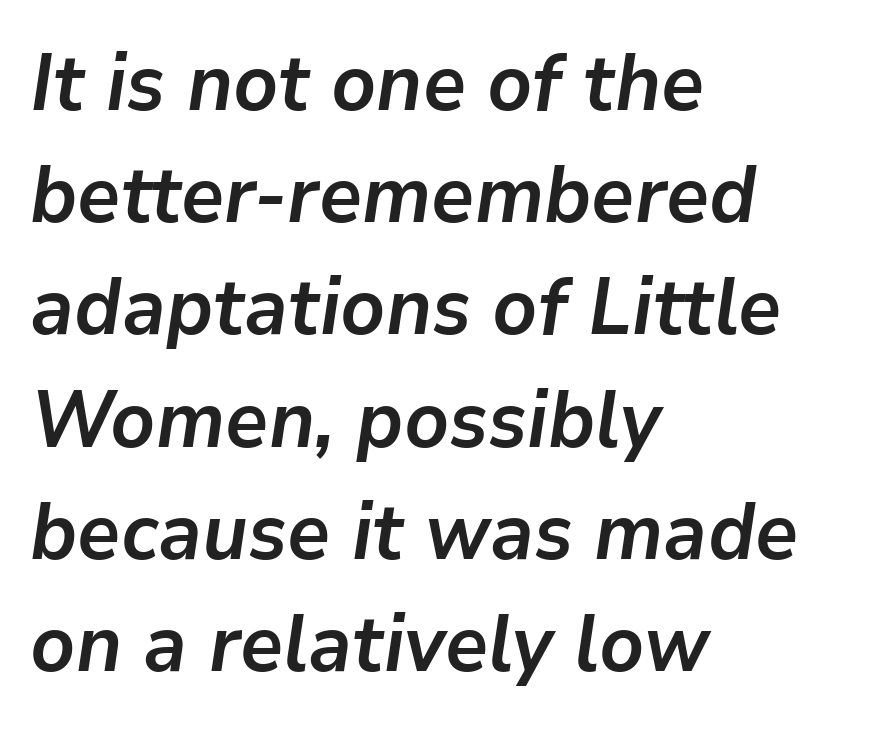
{"italic": "yes", "lean": "right", "slant_degrees": 9, "bold": "yes", "weight": "semibold", "width": "normal", "stroke_contrast": "low", "x_height": "medium", "monospaced": "no", "underline": "no", "align": "left", "line_spacing": "normal", "line_spacing_ratio": 1.42, "letter_spacing": "normal", "letter_spacing_em": 0.0, "glyph_px": 79}
